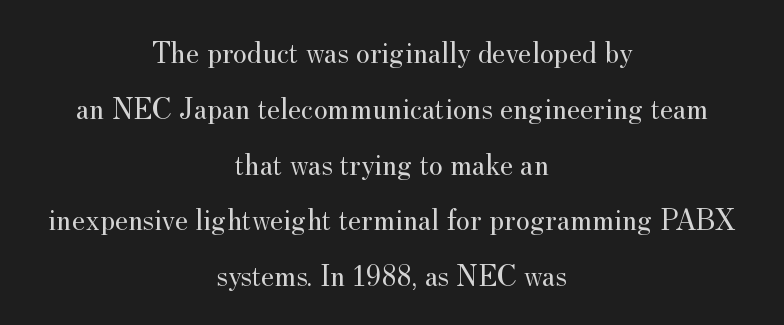
{"serif": "yes", "italic": "no", "bold": "no", "weight": "regular", "width": "normal", "stroke_contrast": "medium", "x_height": "small", "monospaced": "no", "underline": "no", "align": "center", "line_spacing_ratio": 1.86, "letter_spacing": "normal", "letter_spacing_em": 0.0, "glyph_px": 30}
